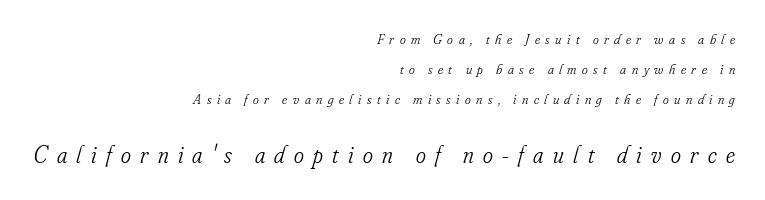
{"italic": "yes", "lean": "right", "slant_degrees": 16, "bold": "no", "underline": "no", "align": "right", "line_spacing": "loose", "line_spacing_ratio": 2.13, "letter_spacing": "wide", "letter_spacing_em": 0.39, "larger_block": "second", "size_ratio": 1.71, "glyph_px": 24}
